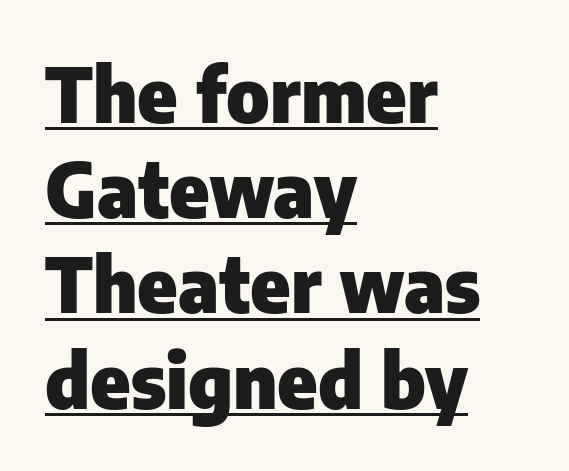
If you drew a ruler down the left edge, every line would touch it. Successive baselines arrive at the customary interval. Weight: bold. The rendering uses natural spacing where letterforms have individual widths. Somebody hit Ctrl+U on this one — the words are underlined.
